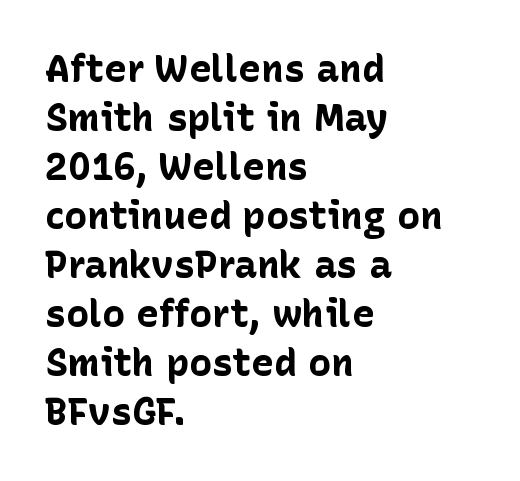
The letters stand upright; this is a roman face. These lines stack with their left ends in a neat column. Reading down the column, the eye jumps a familiar distance to each next line. A typesetter would call this proportional, since set widths differ per character.
